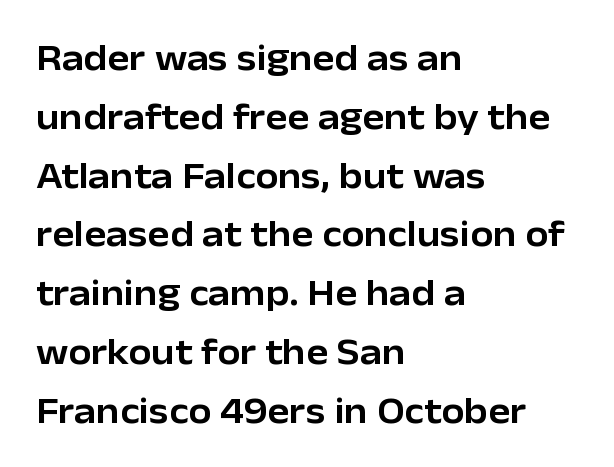
The image shows 37 px sans-serif type, upright; set left-aligned, normal line spacing (1.59x), normal letter spacing, not underlined; low stroke contrast and a medium x-height.
